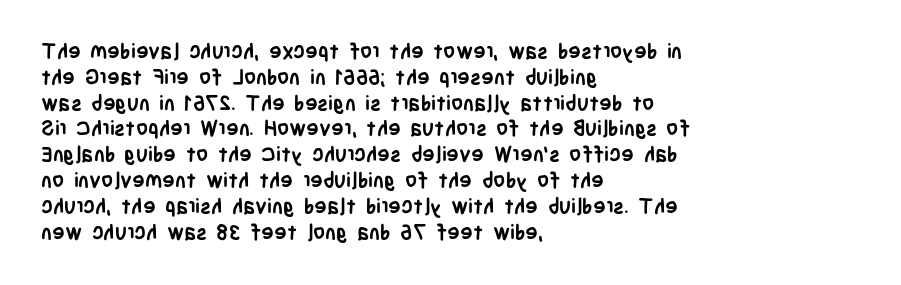
{"italic": "no", "bold": "yes", "underline": "no", "align": "left", "line_spacing_ratio": 1.23, "letter_spacing": "normal", "letter_spacing_em": 0.0, "glyph_px": 21}
